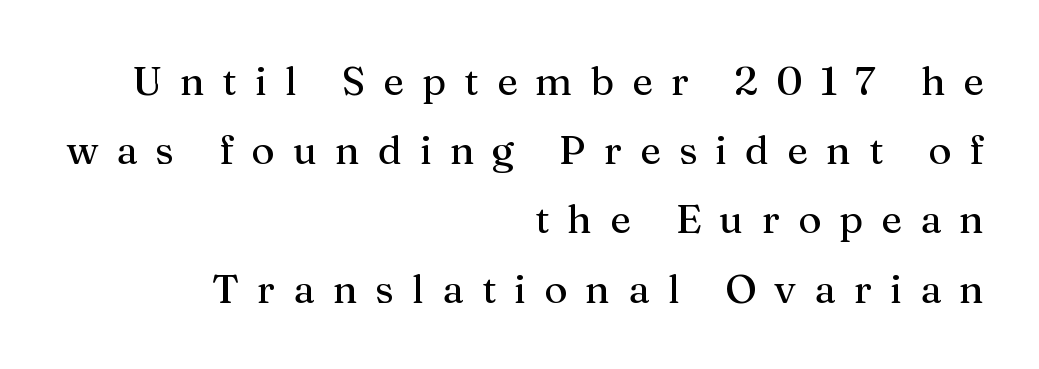
Q: Is the text italic (slanted)? A: No, it is upright.
Q: Is the typeface a serif or a sans-serif typeface? A: Serif.
Q: Is the text underlined? A: No.
Q: How is the paragraph aligned? A: Right-aligned.
Q: Is the spacing between letters normal or unusually wide? A: Unusually wide.
Q: Width (condensed, normal, or wide)? A: Normal.
Q: Stroke contrast? A: Medium.
Q: x-height? A: Medium.
Q: Monospaced? A: No.
